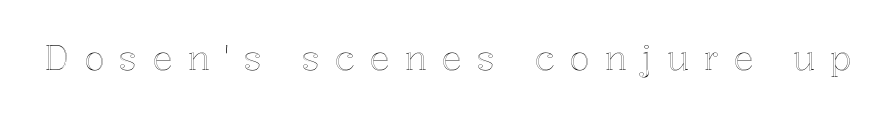
The image shows 34 px text type, upright; set unusually wide letter spacing (+0.43 em), not underlined; a medium x-height.
